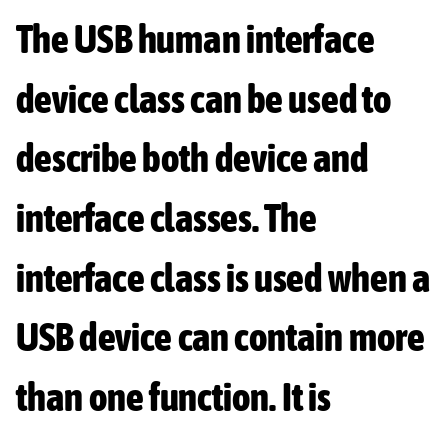
The image shows 39 px bold, condensed sans-serif type, upright; set left-aligned, normal line spacing (1.53x), normal letter spacing, not underlined; low stroke contrast and a medium x-height.
